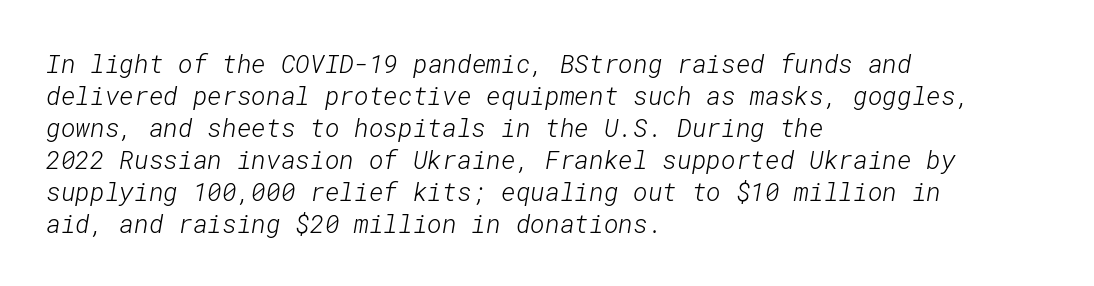
The image shows 25 px text type; set left-aligned, normal line spacing (1.28x), normal letter spacing, not underlined.
